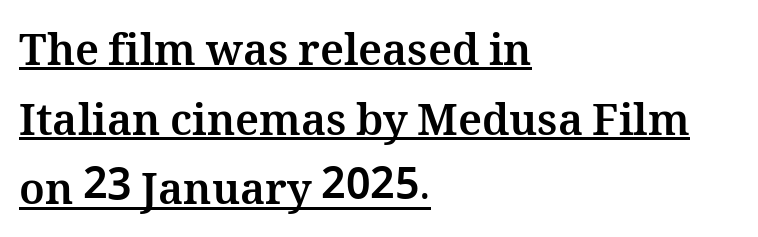
Q: Is the text bold? A: Yes.
Q: Is the text italic (slanted)? A: No, it is upright.
Q: Is the text underlined? A: Yes.
Q: How is the paragraph aligned? A: Left-aligned.
Q: Is the spacing between letters normal or unusually wide? A: Normal.
Q: Is the spacing between lines tight, normal or loose? A: Normal.
Q: Width (condensed, normal, or wide)? A: Normal.
Q: Stroke contrast? A: Medium.
Q: x-height? A: Medium.
Q: Monospaced? A: No.
